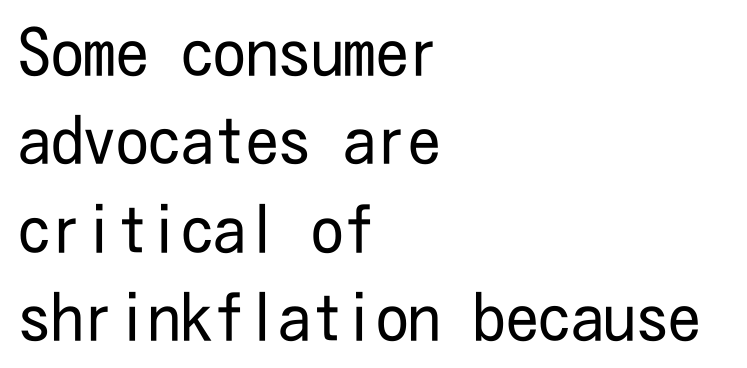
Q: Is the text bold? A: No.
Q: Is the text italic (slanted)? A: No, it is upright.
Q: Is the typeface a serif or a sans-serif typeface? A: Sans-serif.
Q: Is the text underlined? A: No.
Q: How is the paragraph aligned? A: Left-aligned.
Q: Is the spacing between letters normal or unusually wide? A: Normal.
Q: Is the spacing between lines tight, normal or loose? A: Normal.
Q: Width (condensed, normal, or wide)? A: Condensed.
Q: Stroke contrast? A: Low.
Q: x-height? A: Medium.
